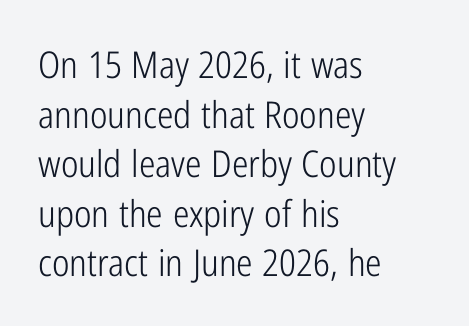
The image shows 37 px light, condensed sans-serif type, upright; set left-aligned, normal line spacing (1.34x), normal letter spacing, not underlined; low stroke contrast and a medium x-height.
